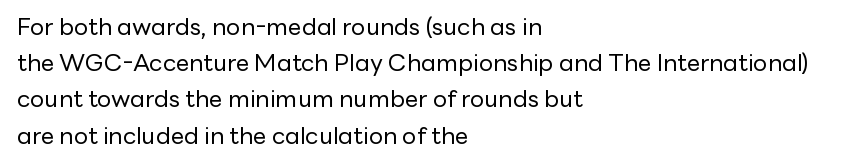
{"italic": "no", "bold": "no", "underline": "no", "align": "left", "line_spacing": "normal", "line_spacing_ratio": 1.51, "letter_spacing": "normal", "letter_spacing_em": 0.0, "glyph_px": 24}
